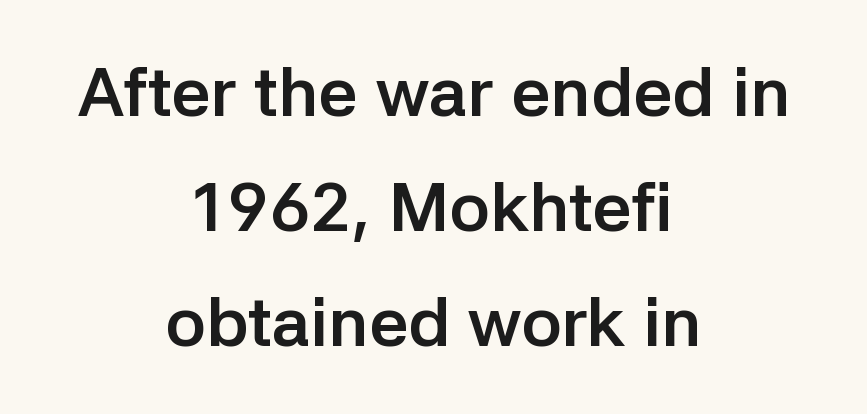
The image shows 69 px semibold sans-serif type, upright; set centered, normal line spacing (1.67x), normal letter spacing, not underlined; low stroke contrast and a medium x-height.
